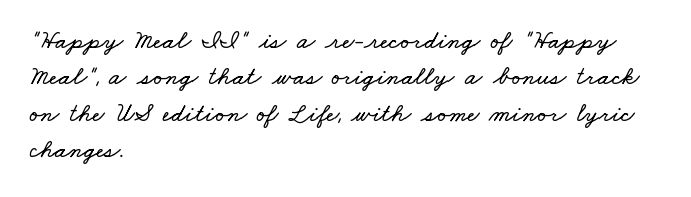
{"underline": "no", "align": "left", "line_spacing": "normal", "line_spacing_ratio": 1.4, "letter_spacing": "normal", "letter_spacing_em": 0.0, "glyph_px": 26}
